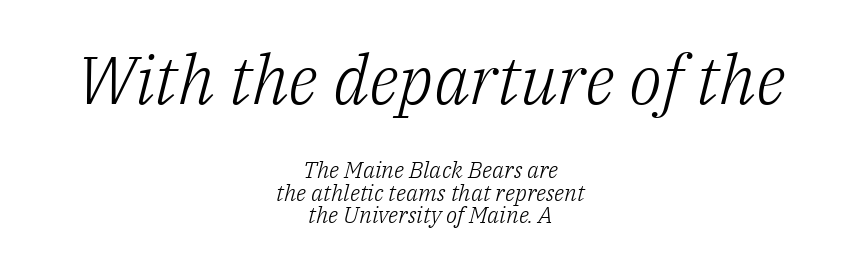
The image shows 68 px light serif type, italic (leaning right); set centered, tight line spacing (0.97x), normal letter spacing, not underlined; the first (top) block is 2.96x larger; low stroke contrast and a medium x-height.
